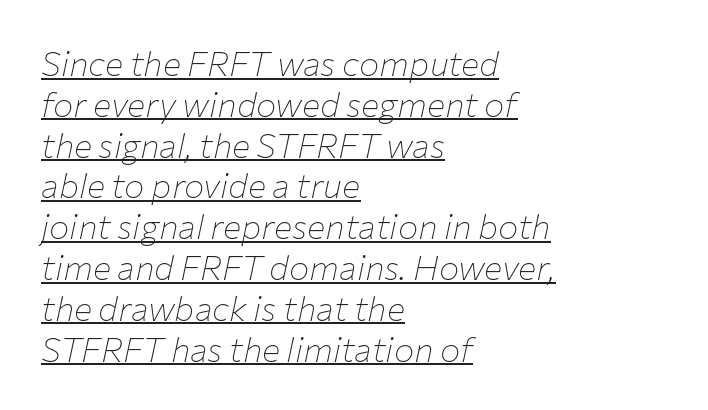
The image shows 34 px thin type, italic (leaning right); set left-aligned, line spacing 1.2x, normal letter spacing, underlined; low stroke contrast and a medium x-height.
